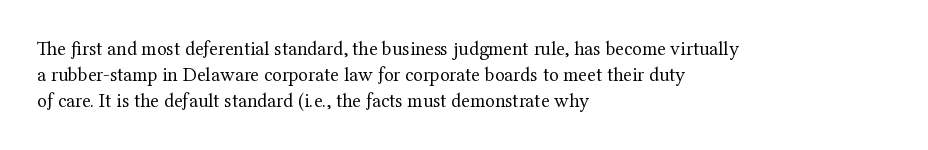
No chunkiness to these letters — they're not bold. Alignment: flush left. Do the letters lean? They stand straight. Horizontal bands of white between lines are of average thickness. Has an underline been added? It has not. Is the letter spacing exaggerated? No — it looks like the ordinary default.
